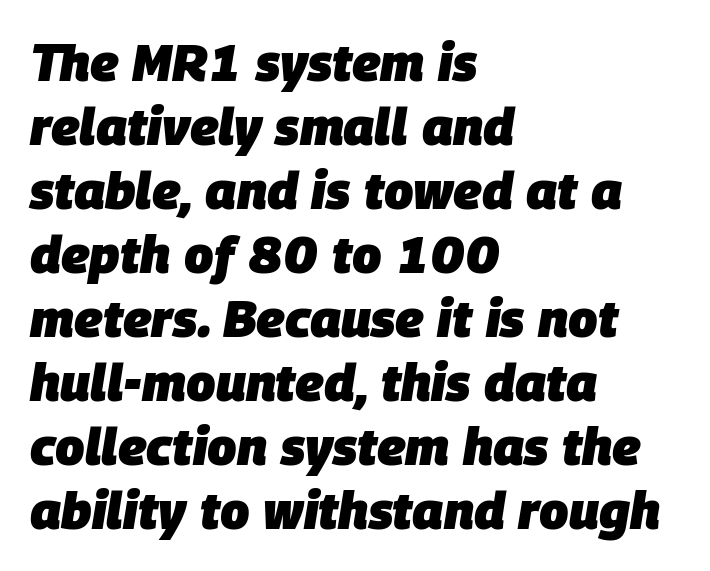
The glyphs look as if they've been sheared to an angle. Where is the straight margin? On the left. The rendering uses natural spacing where letterforms have individual widths. The passage shown is not underscored anywhere.
